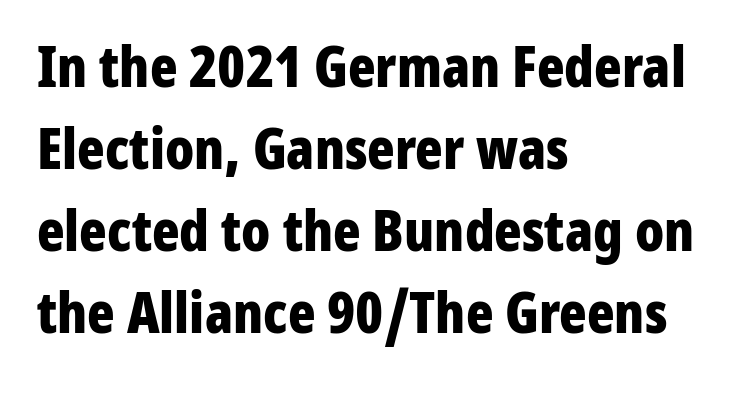
{"serif": "no", "italic": "no", "bold": "yes", "weight": "bold", "width": "condensed", "stroke_contrast": "low", "x_height": "medium", "monospaced": "no", "underline": "no", "align": "left", "line_spacing": "normal", "line_spacing_ratio": 1.44, "letter_spacing": "normal", "letter_spacing_em": 0.0, "glyph_px": 57}
